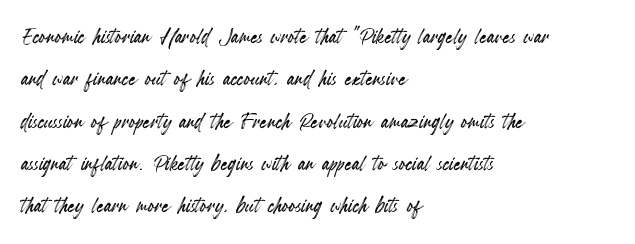
The line-height multiplier appears to be the usual default. Default kerning and tracking; the words read as compact shapes. Line beginnings align vertically; line endings do not. Think of a printed novel: that variable character pitch is what you see here.
